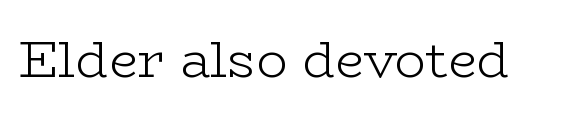
The rendering uses natural spacing where letterforms have individual widths. This is roman type, the default non-slanted kind. Does the type have serifs? Yes, each stem ends in a small foot. Letters rest on an invisible, unmarked baseline. The passage shown has conventional tracking throughout. The passage shown is not bold in any degree.
